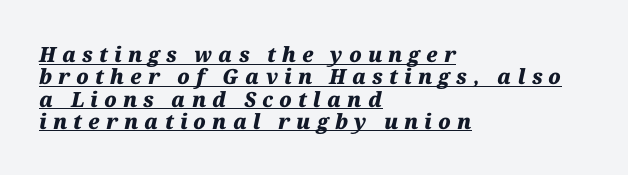
If you measured baseline to baseline, you'd find a short distance. You can see a thin bar hugging the bottom of the glyphs. Line beginnings align vertically; line endings do not. If you drew a line through each stem, it would be angled. You'd pick this weight for a headline — it's a proper bold.
